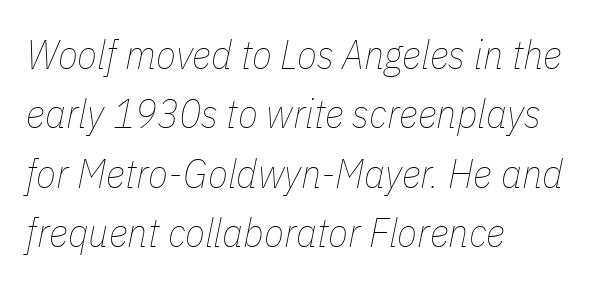
The rendering applies a slant to the glyphs. Descender tails drop into unmarked territory. In terms of leading, this rendering sits right in the middle. A quiet, ordinary-to-light weight characterises the typeface.
